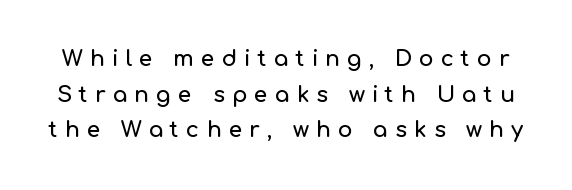
The image shows 22 px text type, upright; set normal line spacing (1.62x), unusually wide letter spacing (+0.32 em), not underlined.
